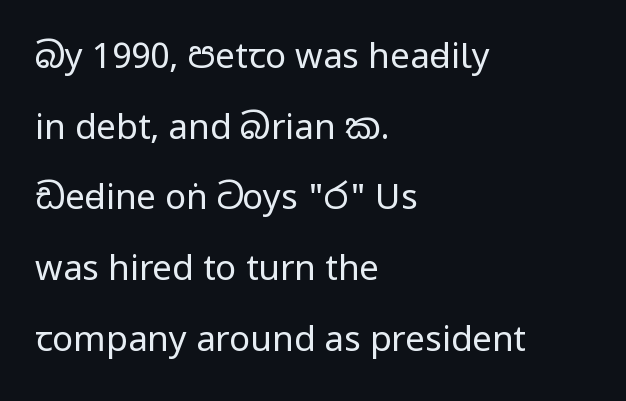
Honestly, there is no underline to notice here at all. Is this a fixed-width face? No — the glyphs have proportional, varying widths. Each new line begins a long way beneath the previous one. Letterform terminals end flat and unadorned throughout the passage.
